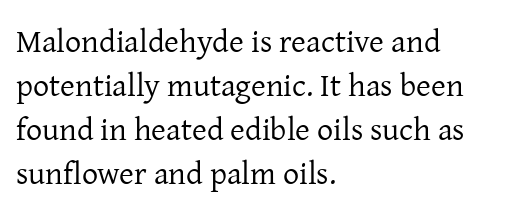
Q: Is the text bold? A: No.
Q: Is the text italic (slanted)? A: No, it is upright.
Q: Is the typeface a serif or a sans-serif typeface? A: Serif.
Q: Is the text underlined? A: No.
Q: How is the paragraph aligned? A: Left-aligned.
Q: Is the spacing between letters normal or unusually wide? A: Normal.
Q: Is the spacing between lines tight, normal or loose? A: Normal.
Q: Width (condensed, normal, or wide)? A: Normal.
Q: Stroke contrast? A: Low.
Q: x-height? A: Medium.
Q: Monospaced? A: No.
